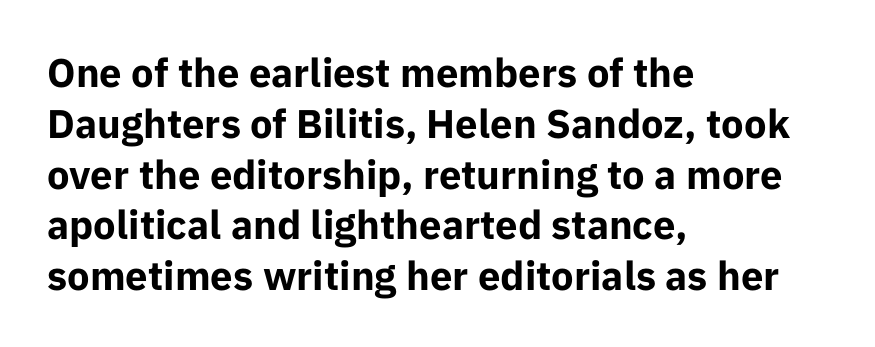
{"serif": "no", "italic": "no", "bold": "yes", "weight": "bold", "width": "normal", "stroke_contrast": "low", "x_height": "medium", "monospaced": "no", "underline": "no", "align": "left", "line_spacing": "normal", "line_spacing_ratio": 1.27, "letter_spacing": "normal", "letter_spacing_em": 0.0, "glyph_px": 40}
